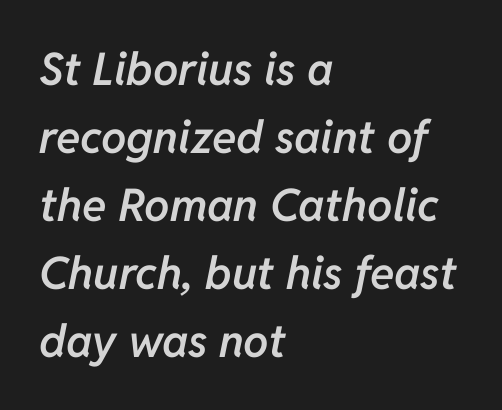
The image shows 45 px semibold type, italic (leaning right); set left-aligned, normal line spacing (1.51x), normal letter spacing, not underlined; low stroke contrast and a medium x-height.
